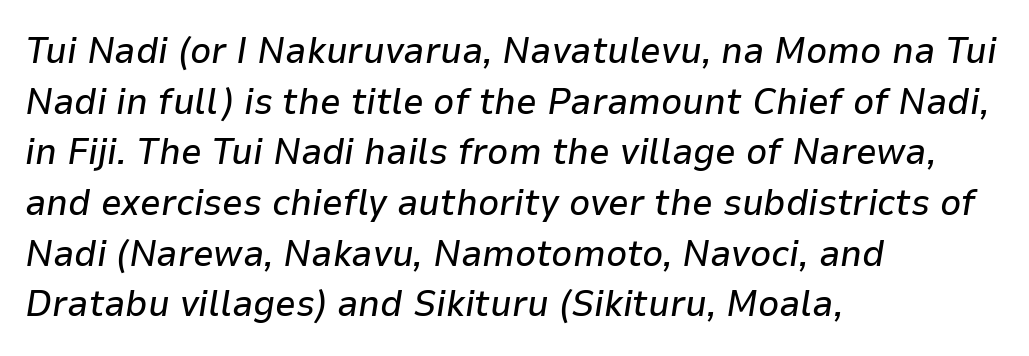
{"italic": "yes", "lean": "right", "slant_degrees": 9, "width": "normal", "stroke_contrast": "low", "x_height": "medium", "monospaced": "no", "underline": "no", "align": "left", "line_spacing": "normal", "line_spacing_ratio": 1.37, "letter_spacing": "normal", "letter_spacing_em": 0.0, "glyph_px": 37}
